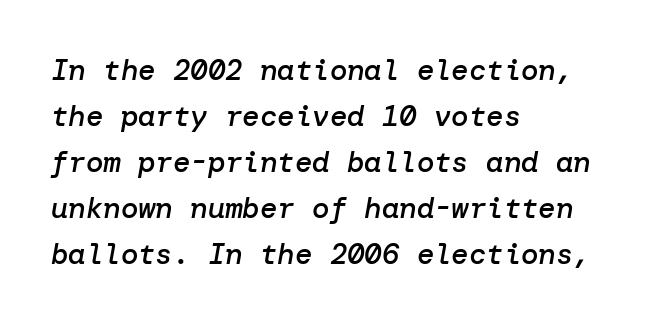
The image shows 29 px semibold type, italic (leaning right); set left-aligned, normal line spacing (1.59x), normal letter spacing, not underlined; low stroke contrast and a medium x-height.
